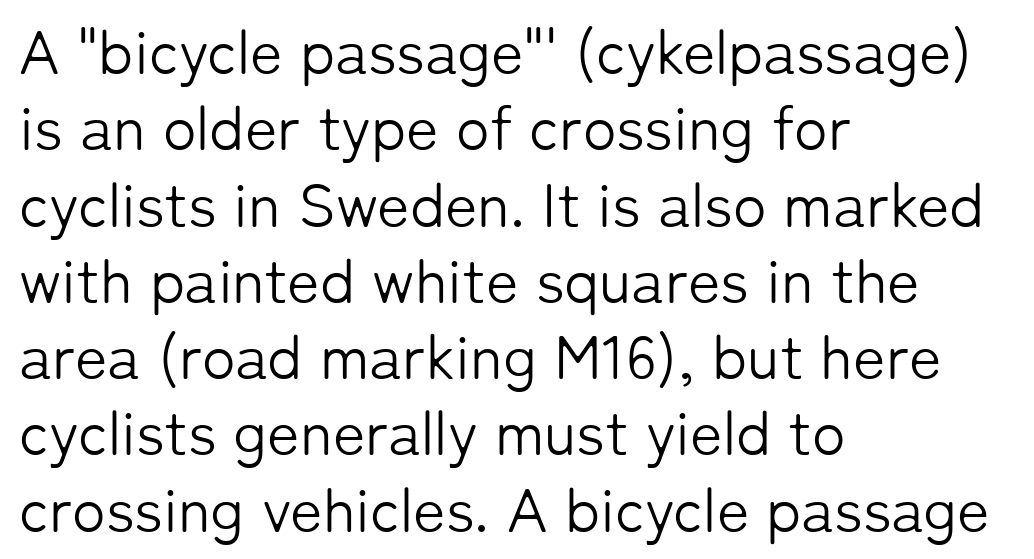
The image shows 62 px light sans-serif type, upright; set left-aligned, line spacing 1.23x, normal letter spacing, not underlined; low stroke contrast and a medium x-height.
